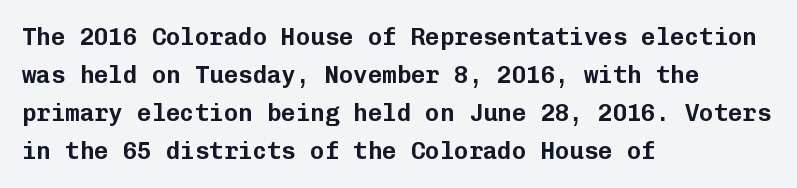
Q: Is the text italic (slanted)? A: No, it is upright.
Q: Is the text underlined? A: No.
Q: How is the paragraph aligned? A: Left-aligned.
Q: Is the spacing between letters normal or unusually wide? A: Normal.
Q: Is the spacing between lines tight, normal or loose? A: Normal.
